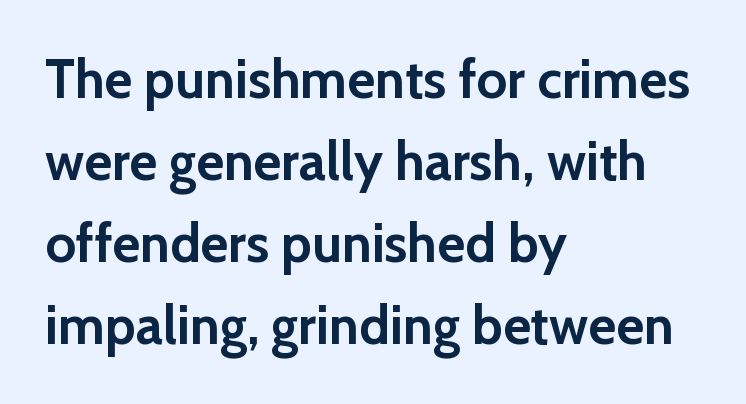
The image shows 54 px semibold sans-serif type, upright; set left-aligned, normal line spacing (1.52x), normal letter spacing, not underlined; low stroke contrast and a medium x-height.
